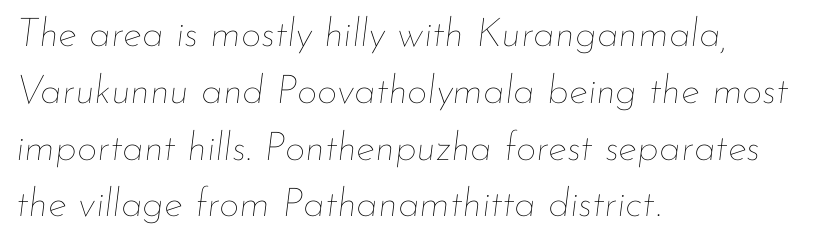
Glance below the letters and you will spot only blank space. Notice how the stems are inclined rather than vertical — that's the hallmark of italics. Interline gaps are of average width in this sample. A quiet, ordinary-to-light weight characterises the typeface.
